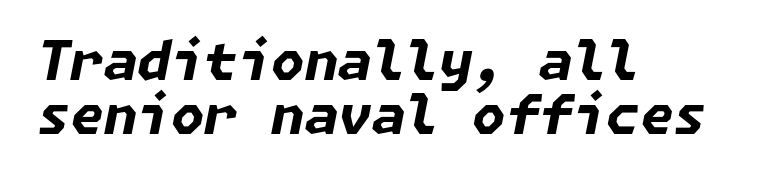
Q: Is the text bold? A: Yes.
Q: Is the text italic (slanted)? A: Yes, it leans right by about 11 degrees.
Q: Is the text underlined? A: No.
Q: How is the paragraph aligned? A: Left-aligned.
Q: Is the spacing between letters normal or unusually wide? A: Normal.
Q: Is the spacing between lines tight, normal or loose? A: Tight.
Q: Width (condensed, normal, or wide)? A: Normal.
Q: Stroke contrast? A: Low.
Q: x-height? A: Medium.
